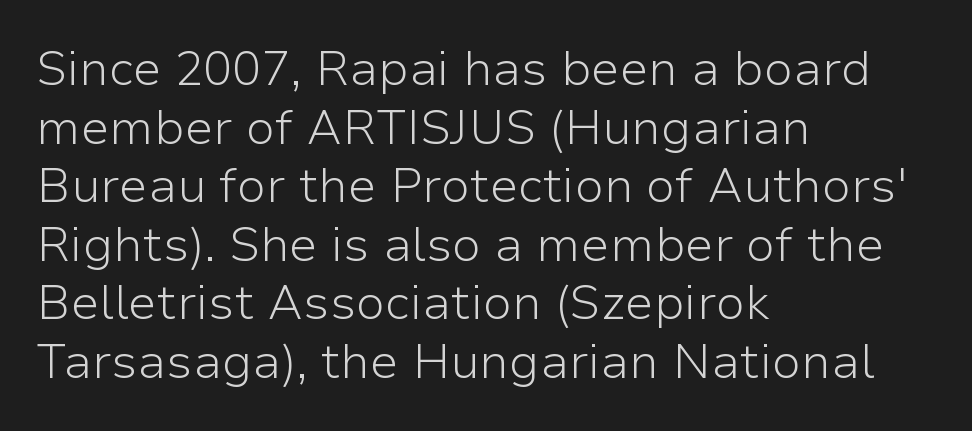
Q: Is the text bold? A: No.
Q: Is the text italic (slanted)? A: No, it is upright.
Q: Is the typeface a serif or a sans-serif typeface? A: Sans-serif.
Q: Is the text underlined? A: No.
Q: How is the paragraph aligned? A: Left-aligned.
Q: Is the spacing between letters normal or unusually wide? A: Normal.
Q: Width (condensed, normal, or wide)? A: Normal.
Q: Stroke contrast? A: Low.
Q: x-height? A: Medium.
Q: Monospaced? A: No.
